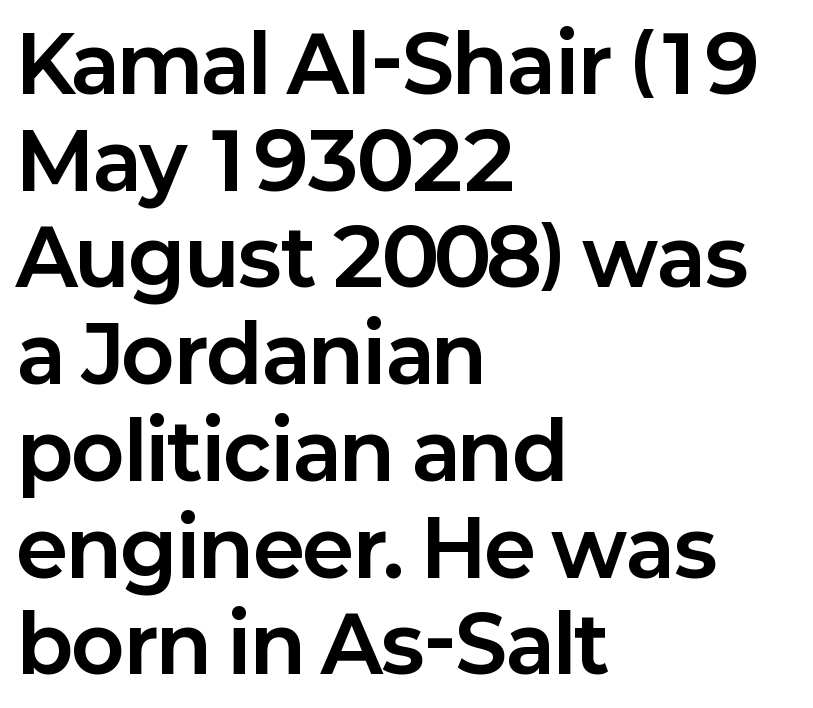
Q: Is the text bold? A: Yes.
Q: Is the text italic (slanted)? A: No, it is upright.
Q: Is the typeface a serif or a sans-serif typeface? A: Sans-serif.
Q: Is the text underlined? A: No.
Q: How is the paragraph aligned? A: Left-aligned.
Q: Is the spacing between letters normal or unusually wide? A: Normal.
Q: Width (condensed, normal, or wide)? A: Normal.
Q: Stroke contrast? A: Low.
Q: x-height? A: Medium.
Q: Monospaced? A: No.
